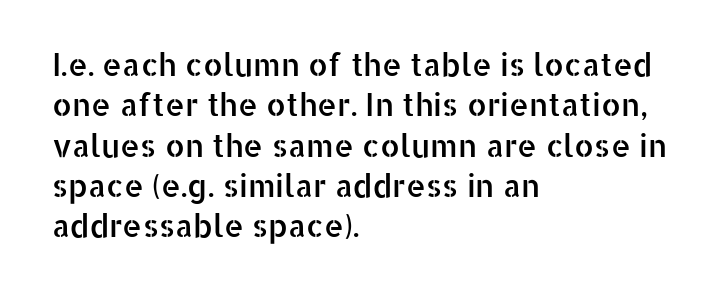
The image shows 31 px sans-serif type, upright; set left-aligned, normal line spacing (1.3x), normal letter spacing, not underlined; low stroke contrast and a medium x-height.
